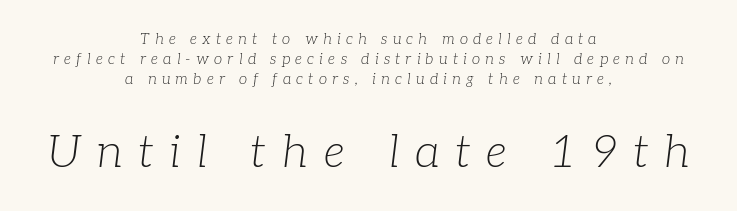
{"serif": "yes", "italic": "yes", "lean": "right", "slant_degrees": 7, "bold": "no", "weight": "light", "width": "normal", "stroke_contrast": "low", "x_height": "medium", "monospaced": "no", "underline": "no", "align": "center", "line_spacing": "normal", "line_spacing_ratio": 1.33, "letter_spacing": "wide", "letter_spacing_em": 0.35, "larger_block": "second", "size_ratio": 3.0, "glyph_px": 45}
